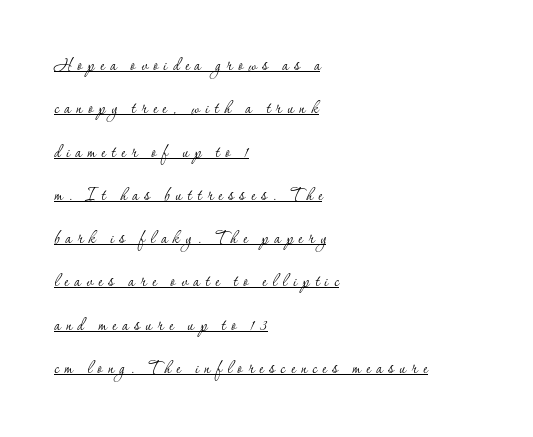
Q: Is the text bold? A: No.
Q: Is the text italic (slanted)? A: Yes.
Q: Is the text underlined? A: Yes.
Q: How is the paragraph aligned? A: Left-aligned.
Q: Is the spacing between letters normal or unusually wide? A: Unusually wide.
Q: Is the spacing between lines tight, normal or loose? A: Loose.
